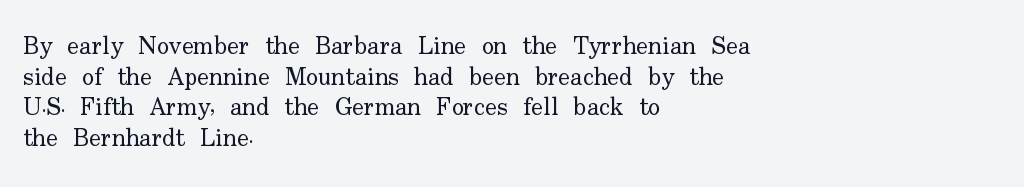
The letters look calm and open, with moderate or lighter stems. Descenders are the only things crossing below the line. Left-aligned paragraph, ragged on the right. Short note: letters normally spaced.
